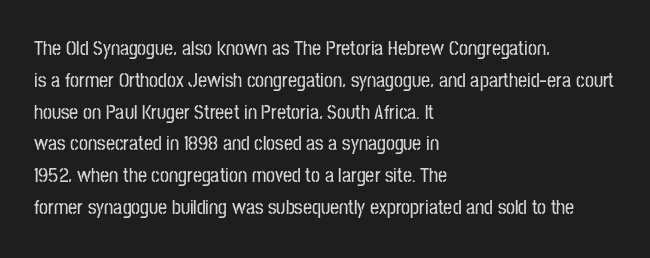
{"italic": "no", "underline": "no", "align": "left", "line_spacing": "normal", "line_spacing_ratio": 1.59, "letter_spacing": "normal", "letter_spacing_em": 0.0, "glyph_px": 20}
